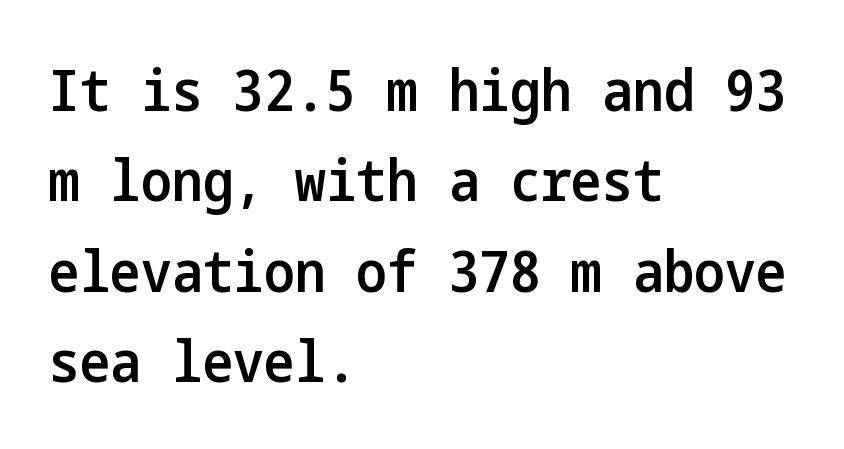
The image shows 58 px semibold, condensed sans-serif type, upright; set left-aligned, normal line spacing (1.56x), normal letter spacing, not underlined; low stroke contrast and a medium x-height.
